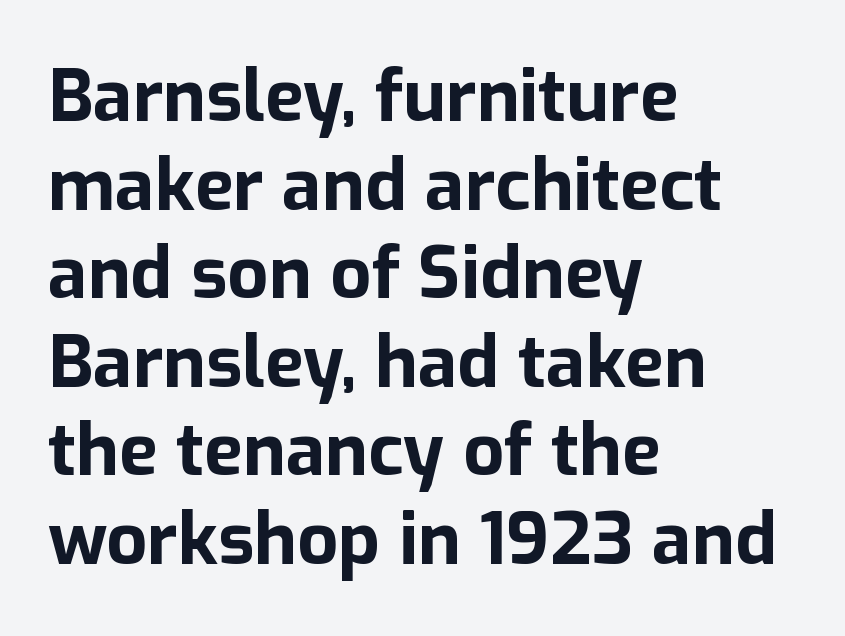
{"serif": "no", "italic": "no", "bold": "yes", "weight": "bold", "width": "normal", "stroke_contrast": "low", "x_height": "medium", "monospaced": "no", "underline": "no", "align": "left", "line_spacing_ratio": 1.23, "letter_spacing": "normal", "letter_spacing_em": 0.0, "glyph_px": 72}
